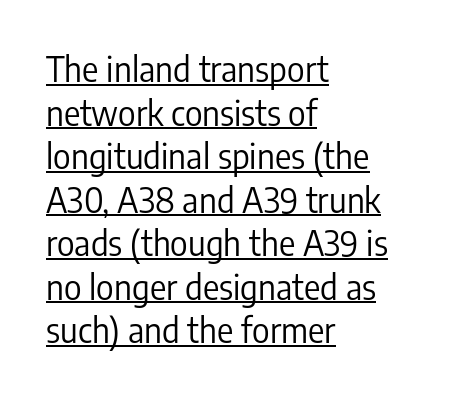
Q: Is the text bold? A: No.
Q: Is the text italic (slanted)? A: No, it is upright.
Q: Is the typeface a serif or a sans-serif typeface? A: Sans-serif.
Q: Is the text underlined? A: Yes.
Q: How is the paragraph aligned? A: Left-aligned.
Q: Is the spacing between letters normal or unusually wide? A: Normal.
Q: Is the spacing between lines tight, normal or loose? A: Normal.
Q: Width (condensed, normal, or wide)? A: Condensed.
Q: Stroke contrast? A: Low.
Q: x-height? A: Medium.
Q: Monospaced? A: No.
